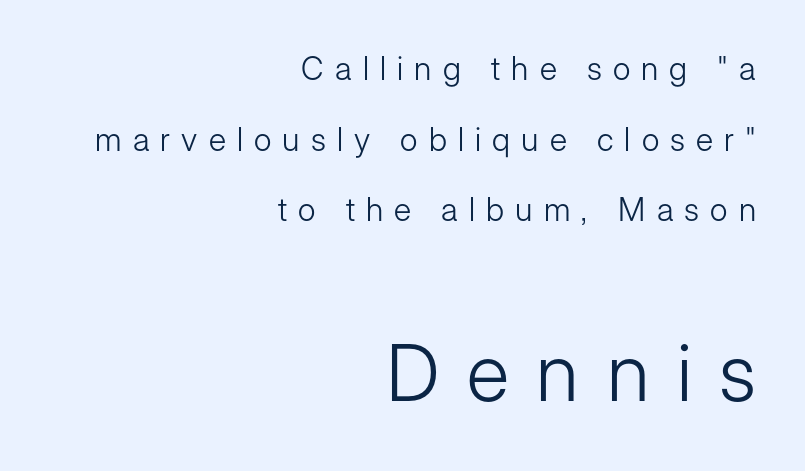
Q: Is the text bold? A: No.
Q: Is the text italic (slanted)? A: No, it is upright.
Q: Is the typeface a serif or a sans-serif typeface? A: Sans-serif.
Q: Is the text underlined? A: No.
Q: How is the paragraph aligned? A: Right-aligned.
Q: Is the spacing between letters normal or unusually wide? A: Unusually wide.
Q: Is the spacing between lines tight, normal or loose? A: Loose.
Q: Which block of text is set in a larger size, the first (top) or the second (bottom)? A: The second (bottom) one.
Q: Width (condensed, normal, or wide)? A: Normal.
Q: Stroke contrast? A: Low.
Q: x-height? A: Medium.
Q: Monospaced? A: No.
